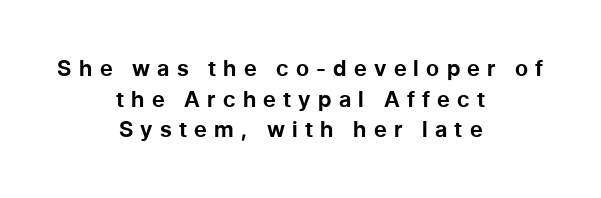
Caption: expanded tracking, letters set apart. Words float on clear page, feet unadorned. One glance says typical: line gaps are just what's usual. A roman cut, with each character standing at attention.
